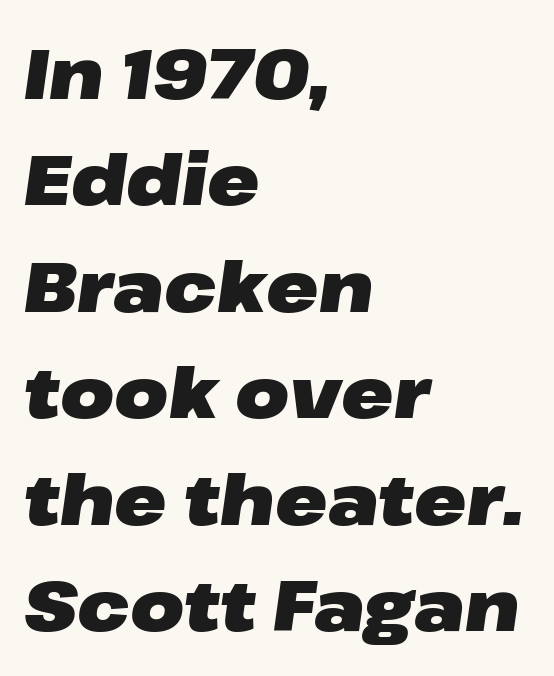
Q: Is the text bold? A: Yes.
Q: Is the text italic (slanted)? A: Yes, it leans right by about 8 degrees.
Q: Is the text underlined? A: No.
Q: How is the paragraph aligned? A: Left-aligned.
Q: Is the spacing between letters normal or unusually wide? A: Normal.
Q: Is the spacing between lines tight, normal or loose? A: Normal.
Q: Width (condensed, normal, or wide)? A: Wide.
Q: Stroke contrast? A: Low.
Q: x-height? A: Medium.
Q: Monospaced? A: No.
